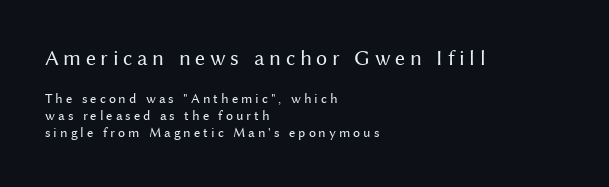
The image shows 22 px text type, upright; set left-aligned, line spacing 1.23x, unusually wide letter spacing (+0.21 em), not underlined; the first (top) block is 1.57x larger.
